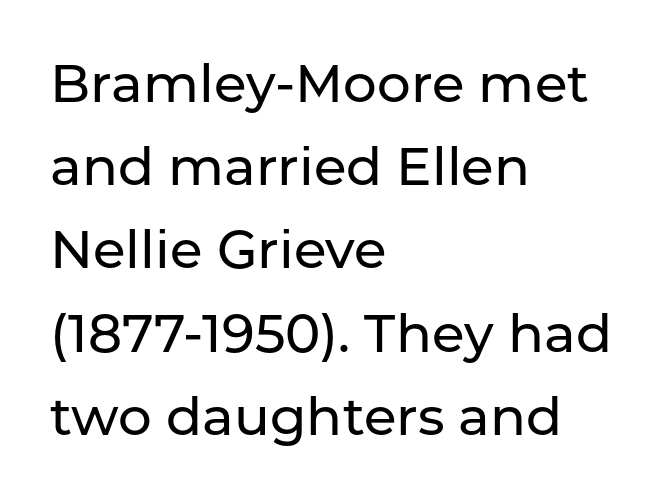
The image shows 53 px sans-serif type, upright; set left-aligned, normal line spacing (1.57x), normal letter spacing, not underlined; low stroke contrast and a medium x-height.
